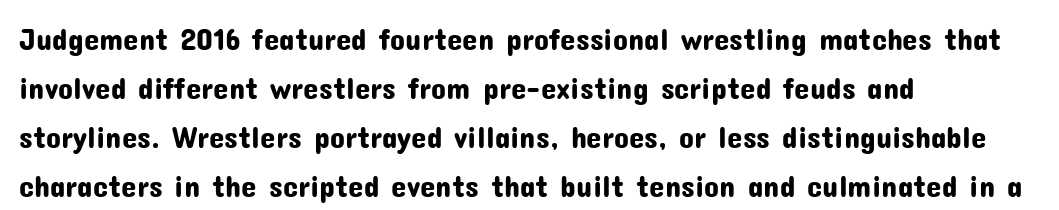
In CSS terms this would be text-align: left. The block of text has a typical density, with ordinary space between rows. No feet cap the strokes, marking this as sans-serif type. Varying glyph widths throughout — classic text-font behaviour. Underlining? Definitely not there. The type is set solid horizontally, with unmodified tracking.
